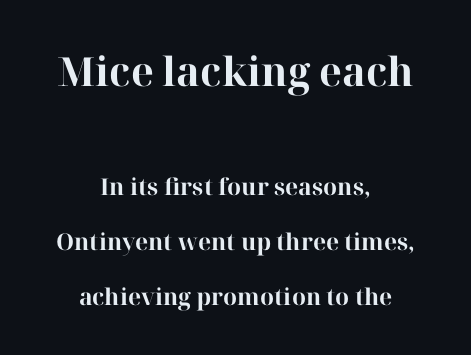
Q: Is the text bold? A: Yes.
Q: Is the text italic (slanted)? A: No, it is upright.
Q: Is the typeface a serif or a sans-serif typeface? A: Serif.
Q: Is the text underlined? A: No.
Q: How is the paragraph aligned? A: Centered.
Q: Is the spacing between letters normal or unusually wide? A: Normal.
Q: Is the spacing between lines tight, normal or loose? A: Loose.
Q: Which block of text is set in a larger size, the first (top) or the second (bottom)? A: The first (top) one.
Q: Width (condensed, normal, or wide)? A: Normal.
Q: Stroke contrast? A: High.
Q: x-height? A: Medium.
Q: Monospaced? A: No.
